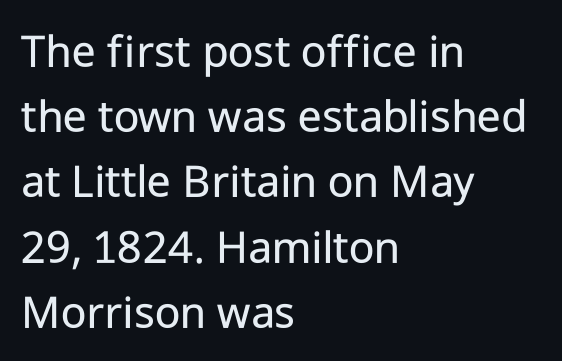
{"serif": "no", "italic": "no", "bold": "no", "weight": "regular", "width": "normal", "stroke_contrast": "low", "x_height": "medium", "monospaced": "no", "underline": "no", "align": "left", "line_spacing": "normal", "line_spacing_ratio": 1.33, "letter_spacing": "normal", "letter_spacing_em": 0.0, "glyph_px": 49}
